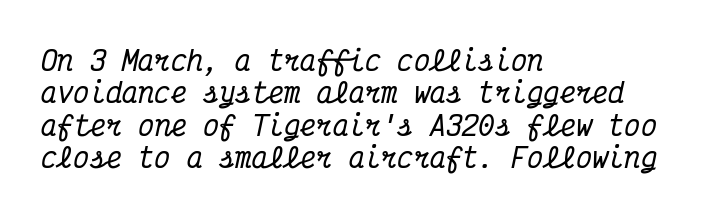
The lettering tilts uniformly, giving the passage an italic look. The space beneath each line is pristine and unruled. This rendering uses left alignment, leaving the right contour irregular. Nothing unusual about the tracking: characters are spaced as the font intends.
